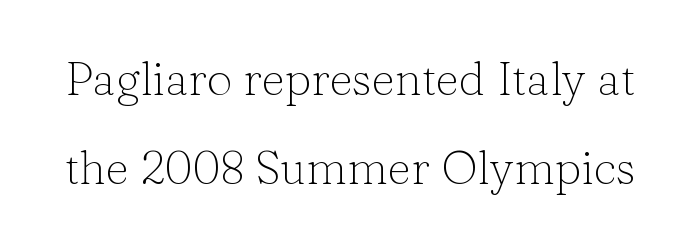
Q: Is the text bold? A: No.
Q: Is the text italic (slanted)? A: No, it is upright.
Q: Is the typeface a serif or a sans-serif typeface? A: Serif.
Q: Is the text underlined? A: No.
Q: Is the spacing between letters normal or unusually wide? A: Normal.
Q: Is the spacing between lines tight, normal or loose? A: Loose.
Q: Width (condensed, normal, or wide)? A: Normal.
Q: Stroke contrast? A: Low.
Q: x-height? A: Medium.
Q: Monospaced? A: No.
